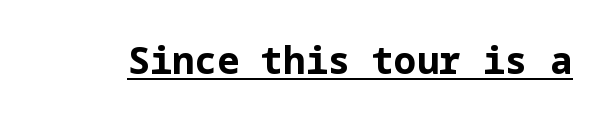
The image shows 37 px bold sans-serif type, upright; set normal letter spacing, underlined; low stroke contrast and a medium x-height.
